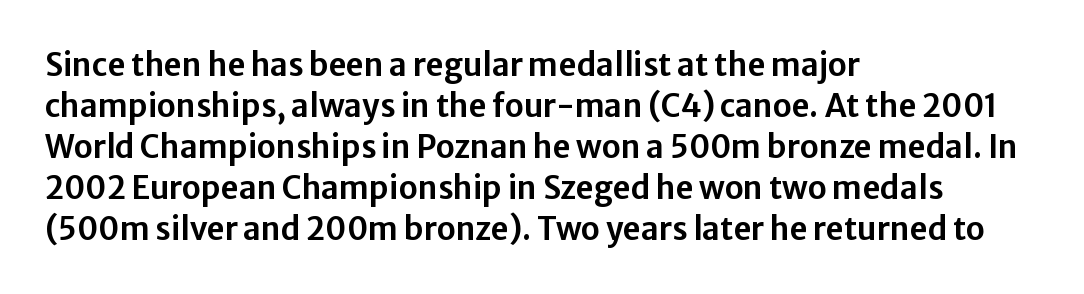
The image shows 31 px sans-serif type, upright; set left-aligned, normal line spacing (1.32x), normal letter spacing, not underlined; low stroke contrast and a medium x-height.
